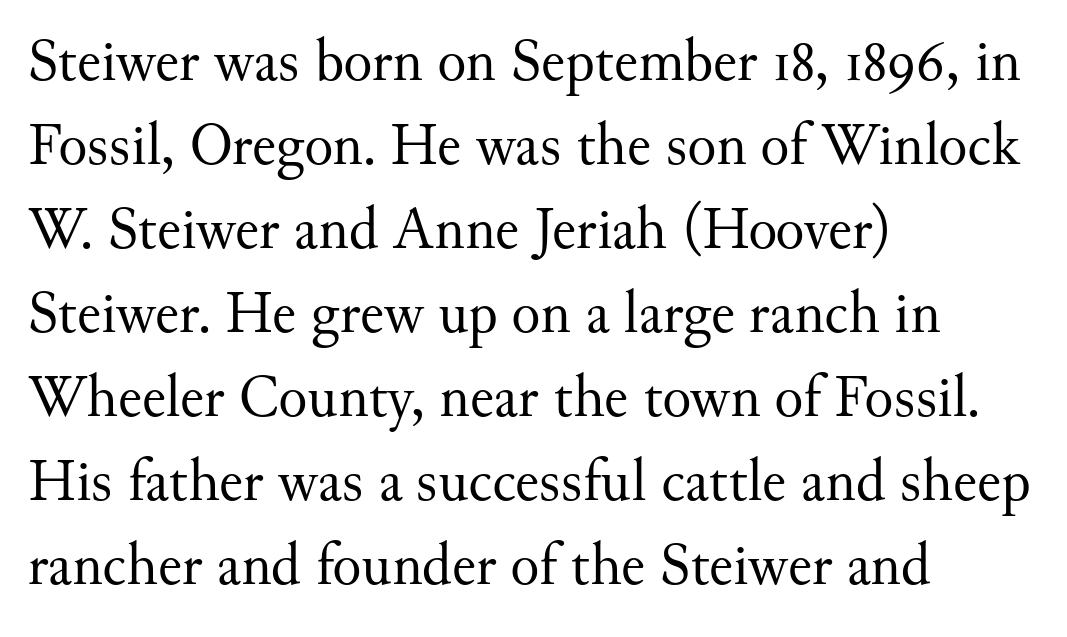
On a weight scale, this lands at 450 or below. The type sits square on the baseline with zero lean. The type family on display is of the serif kind. Words float on clear page, feet unadorned. Layout note: lines flush left. Compared with typical paragraphs, the rows here are spaced about the same.
